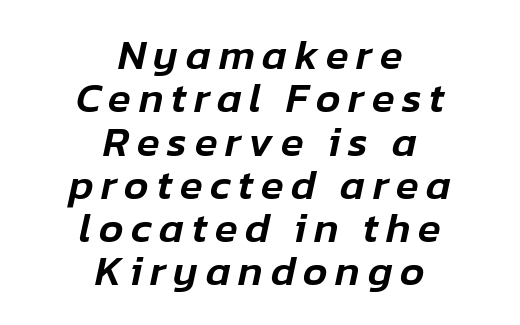
The image shows 42 px text type, italic (leaning right); set centered, tight line spacing (1.03x), not underlined; low stroke contrast and a medium x-height.
